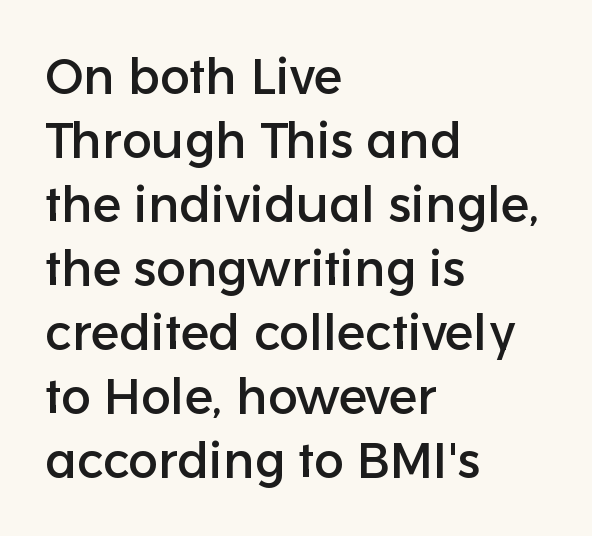
The axis of the letterforms is exactly vertical. One glance says typical: line gaps are just what's usual. Descender tails drop into unmarked territory. Characters follow at the spacing the type designer built in. In CSS terms this would be text-align: left. Spacing verdict: proportional, widths tailored to each character.
